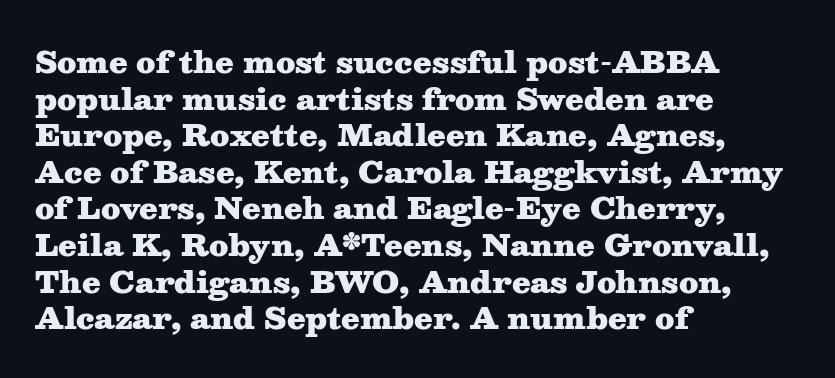
The image shows 30 px heavy, wide serif type, upright; set left-aligned, line spacing 1.22x, normal letter spacing, not underlined; medium stroke contrast and a medium x-height.
